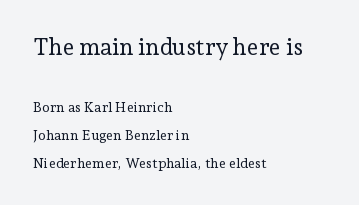
Q: Is the text bold? A: No.
Q: Is the text italic (slanted)? A: No, it is upright.
Q: Is the text underlined? A: No.
Q: How is the paragraph aligned? A: Left-aligned.
Q: Is the spacing between letters normal or unusually wide? A: Normal.
Q: Is the spacing between lines tight, normal or loose? A: Loose.
Q: Which block of text is set in a larger size, the first (top) or the second (bottom)? A: The first (top) one.
